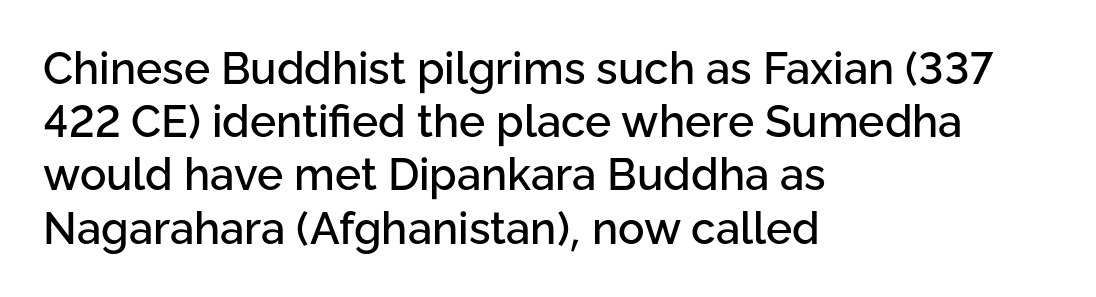
Q: Is the text italic (slanted)? A: No, it is upright.
Q: Is the typeface a serif or a sans-serif typeface? A: Sans-serif.
Q: Is the text underlined? A: No.
Q: How is the paragraph aligned? A: Left-aligned.
Q: Is the spacing between letters normal or unusually wide? A: Normal.
Q: Width (condensed, normal, or wide)? A: Normal.
Q: Stroke contrast? A: Low.
Q: x-height? A: Medium.
Q: Monospaced? A: No.
